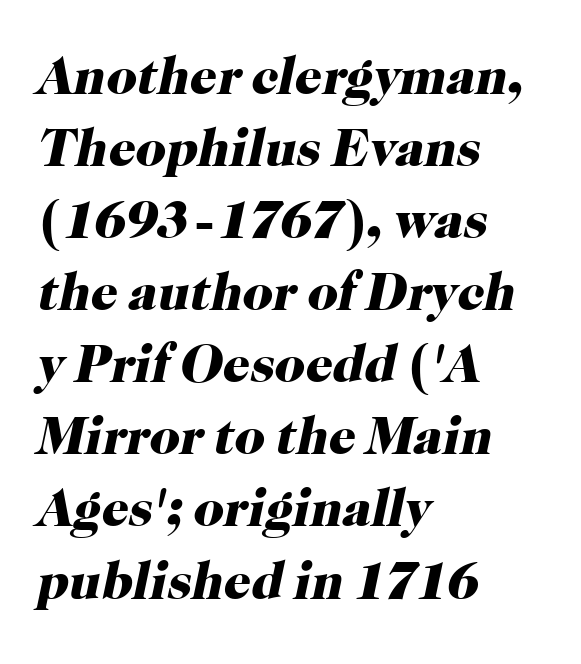
Descenders are the only things crossing below the line. The strokes are fattened all the way to bold. These lines are rendered in a variable-pitch font. You can tell from the footed stems that serif type was used. Nobody touched the tracking dial on this one.
